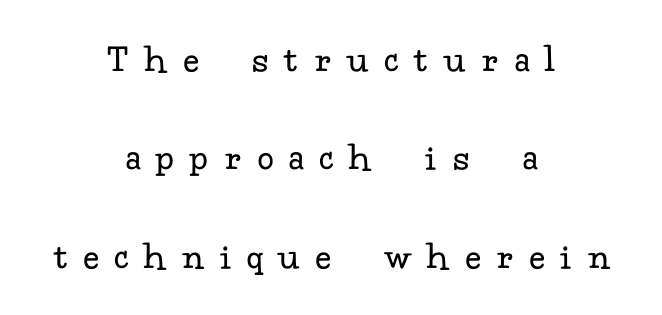
The image shows 40 px regular-weight serif type, upright; set centered, loose line spacing (2.46x), unusually wide letter spacing (+0.43 em), not underlined; low stroke contrast and a small x-height.
